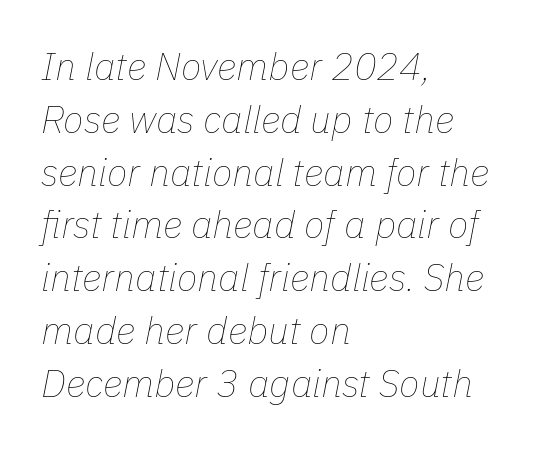
Q: Is the text bold? A: No.
Q: Is the text italic (slanted)? A: Yes, it leans right by about 11 degrees.
Q: Is the text underlined? A: No.
Q: How is the paragraph aligned? A: Left-aligned.
Q: Is the spacing between letters normal or unusually wide? A: Normal.
Q: Is the spacing between lines tight, normal or loose? A: Normal.
Q: Width (condensed, normal, or wide)? A: Normal.
Q: Stroke contrast? A: Low.
Q: x-height? A: Medium.
Q: Monospaced? A: No.
